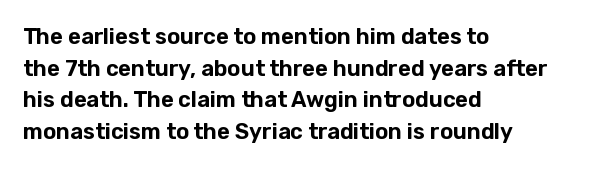
Q: Is the text italic (slanted)? A: No, it is upright.
Q: Is the text underlined? A: No.
Q: How is the paragraph aligned? A: Left-aligned.
Q: Is the spacing between letters normal or unusually wide? A: Normal.
Q: Is the spacing between lines tight, normal or loose? A: Normal.
